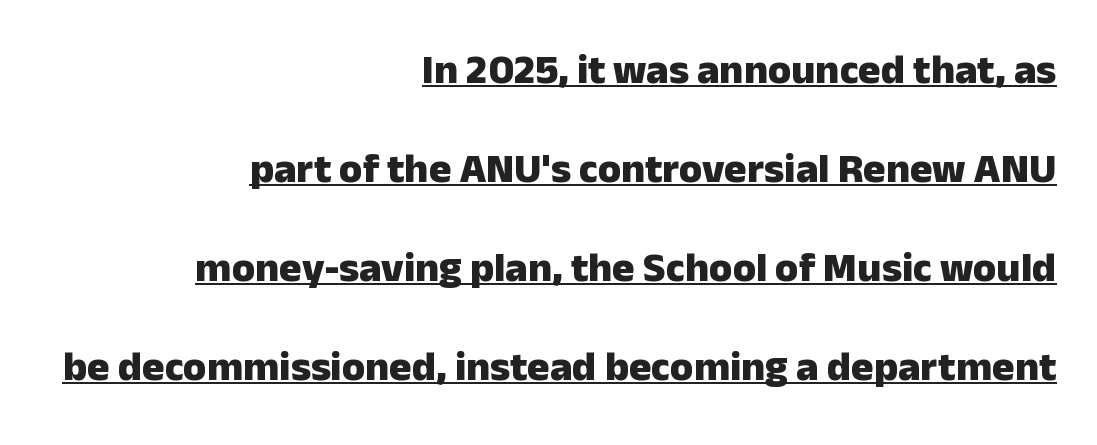
Q: Is the text bold? A: Yes.
Q: Is the text italic (slanted)? A: No, it is upright.
Q: Is the typeface a serif or a sans-serif typeface? A: Sans-serif.
Q: Is the text underlined? A: Yes.
Q: How is the paragraph aligned? A: Right-aligned.
Q: Is the spacing between letters normal or unusually wide? A: Normal.
Q: Is the spacing between lines tight, normal or loose? A: Loose.
Q: Width (condensed, normal, or wide)? A: Normal.
Q: Stroke contrast? A: Low.
Q: x-height? A: Medium.
Q: Monospaced? A: No.
